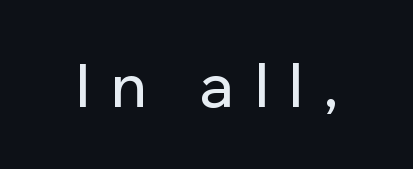
The image shows 60 px sans-serif type, upright; set unusually wide letter spacing (+0.35 em), not underlined; low stroke contrast and a medium x-height.
